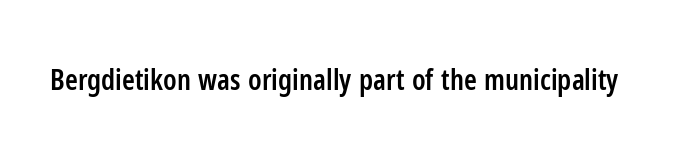
The image shows 29 px semibold, condensed sans-serif type, upright; set normal letter spacing, not underlined; low stroke contrast and a medium x-height.
